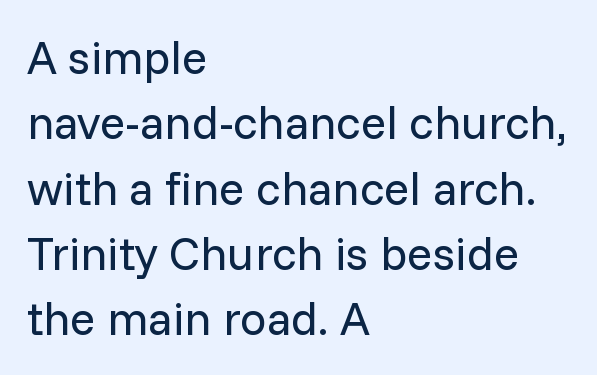
{"serif": "no", "italic": "no", "bold": "no", "weight": "regular", "width": "normal", "stroke_contrast": "low", "x_height": "medium", "monospaced": "no", "underline": "no", "align": "left", "line_spacing": "normal", "line_spacing_ratio": 1.39, "letter_spacing": "normal", "letter_spacing_em": 0.0, "glyph_px": 47}
